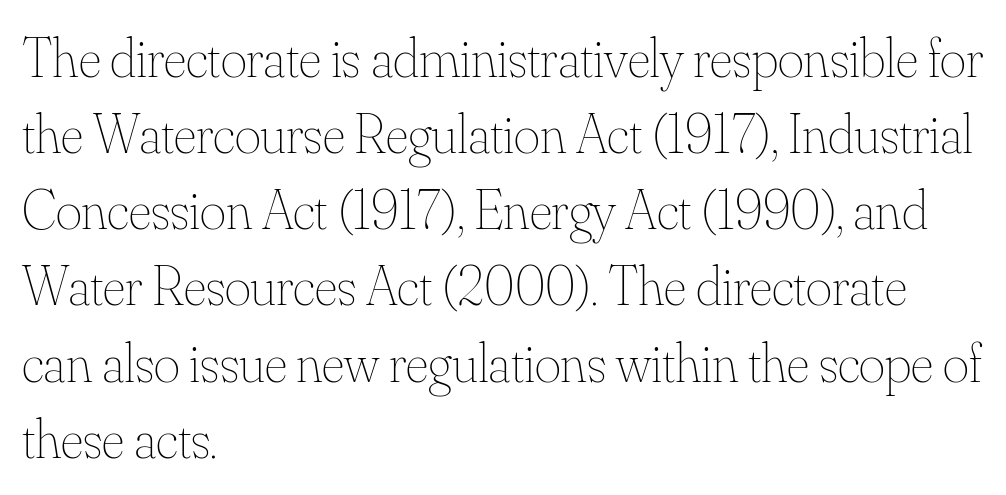
{"italic": "no", "bold": "no", "weight": "thin", "width": "normal", "stroke_contrast": "medium", "x_height": "small", "monospaced": "no", "underline": "no", "align": "left", "line_spacing": "normal", "line_spacing_ratio": 1.36, "letter_spacing": "normal", "letter_spacing_em": 0.0, "glyph_px": 56}
